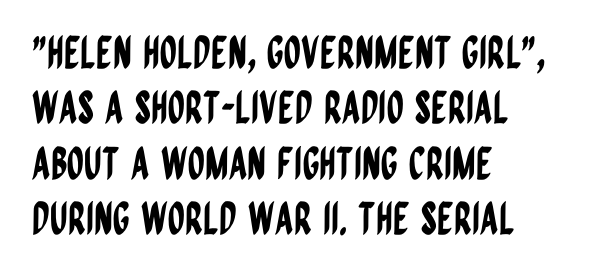
{"serif": "no", "italic": "no", "width": "condensed", "stroke_contrast": "low", "x_height": "large", "monospaced": "no", "underline": "no", "align": "left", "line_spacing": "normal", "line_spacing_ratio": 1.26, "letter_spacing": "normal", "letter_spacing_em": 0.0, "glyph_px": 44}
